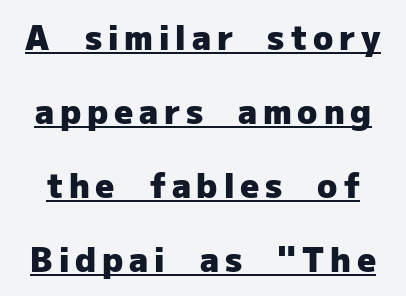
Q: Is the text bold? A: Yes.
Q: Is the text italic (slanted)? A: No, it is upright.
Q: Is the typeface a serif or a sans-serif typeface? A: Sans-serif.
Q: Is the text underlined? A: Yes.
Q: Is the spacing between lines tight, normal or loose? A: Loose.
Q: Width (condensed, normal, or wide)? A: Normal.
Q: Stroke contrast? A: Low.
Q: x-height? A: Medium.
Q: Monospaced? A: No.
